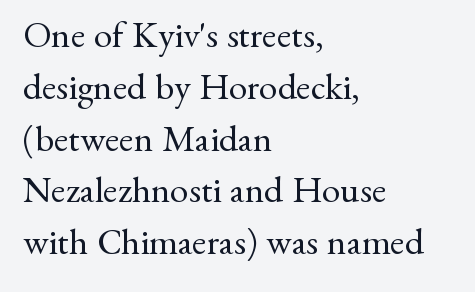
The lines sit at an ordinary, default distance from one another. Casual observation: everything's shoved over to the left. Look at the tracking — it's just the regular setting, nothing added. This rendering employs a face with finishing strokes, i.e., a serif. On a weight scale, this lands at 450 or below.
